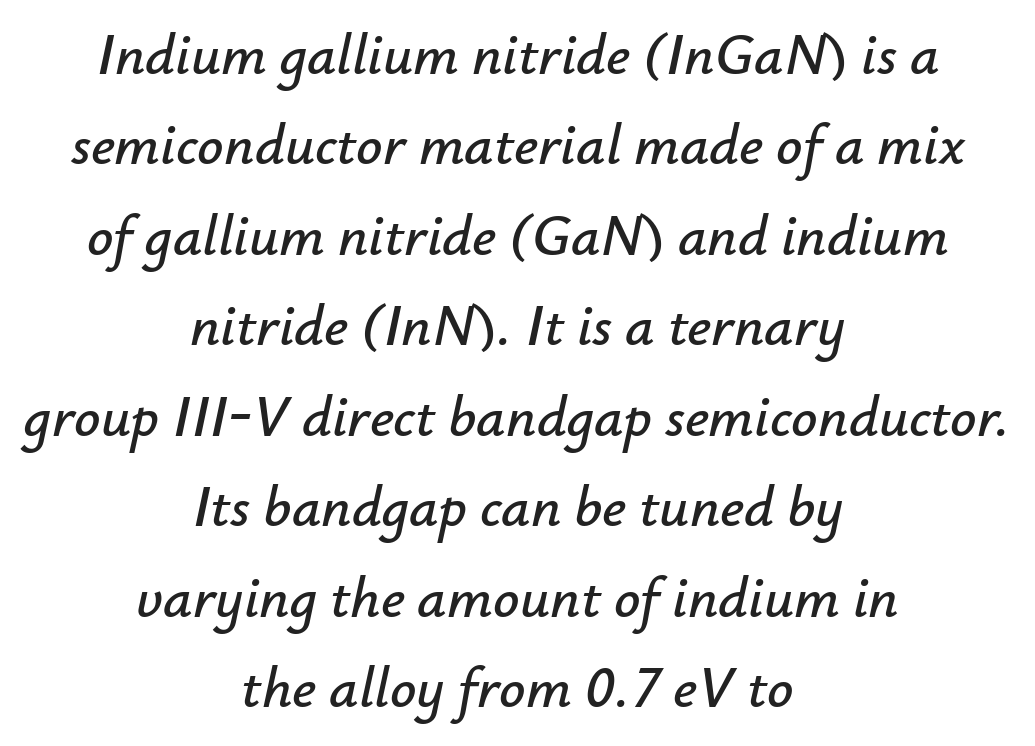
The image shows 58 px text type, italic (leaning right); set centered, normal line spacing (1.56x), normal letter spacing, not underlined; low stroke contrast and a small x-height.
